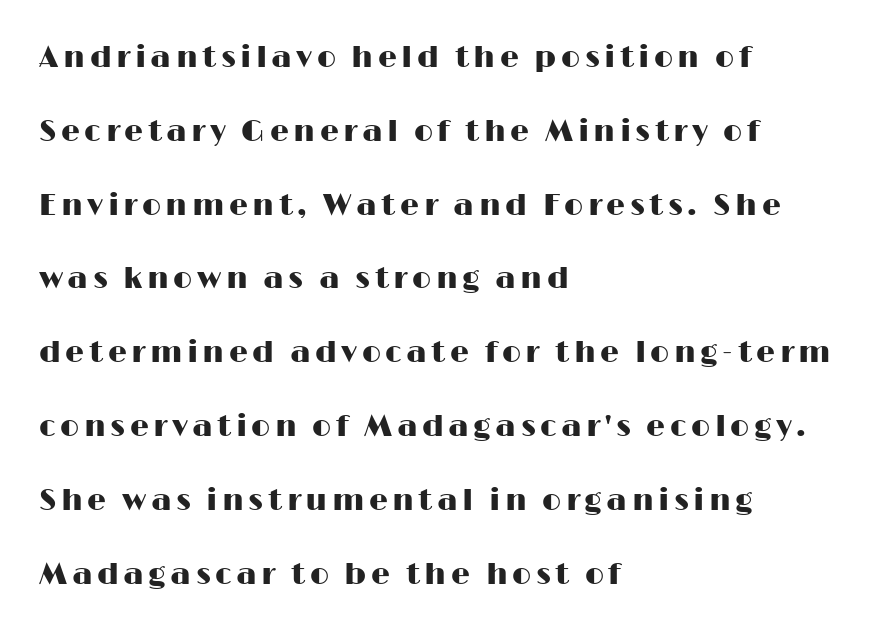
Q: Is the text italic (slanted)? A: No, it is upright.
Q: Is the typeface a serif or a sans-serif typeface? A: Sans-serif.
Q: Is the text underlined? A: No.
Q: How is the paragraph aligned? A: Left-aligned.
Q: Is the spacing between lines tight, normal or loose? A: Loose.
Q: Width (condensed, normal, or wide)? A: Wide.
Q: Stroke contrast? A: High.
Q: x-height? A: Medium.
Q: Monospaced? A: No.
